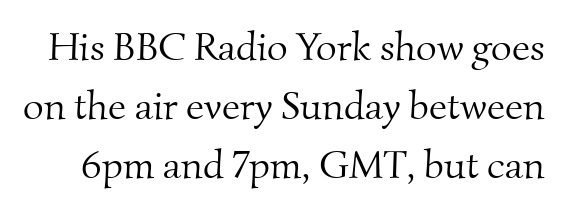
Varying glyph widths throughout — classic text-font behaviour. The text was rendered using a seriffed face with decorative stroke endings. Type without underlining. Regular leading.
